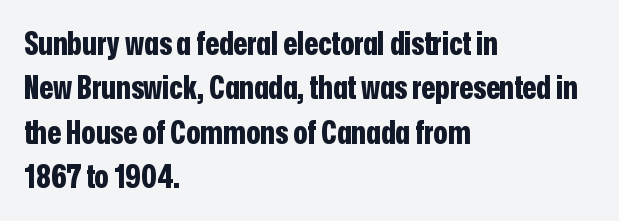
Q: Is the text bold? A: Yes.
Q: Is the text italic (slanted)? A: No, it is upright.
Q: Is the typeface a serif or a sans-serif typeface? A: Sans-serif.
Q: Is the text underlined? A: No.
Q: How is the paragraph aligned? A: Left-aligned.
Q: Is the spacing between letters normal or unusually wide? A: Normal.
Q: Is the spacing between lines tight, normal or loose? A: Normal.
Q: Width (condensed, normal, or wide)? A: Condensed.
Q: Stroke contrast? A: Low.
Q: x-height? A: Medium.
Q: Monospaced? A: No.
